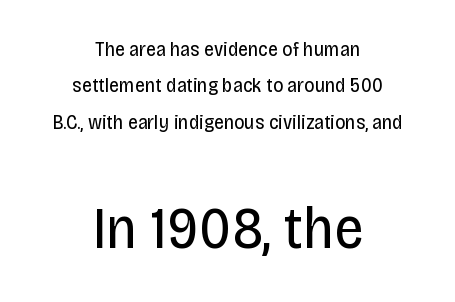
Stroke thickness stays within the range of a standard reading face or lighter. Glyph-to-glyph distance matches everyday printed text. Posture: vertical. The paragraph shown floats in the horizontal middle. Only glyphs here, with clear space below each row. Each letter keeps its own natural width here, so spacing adapts to shape.
